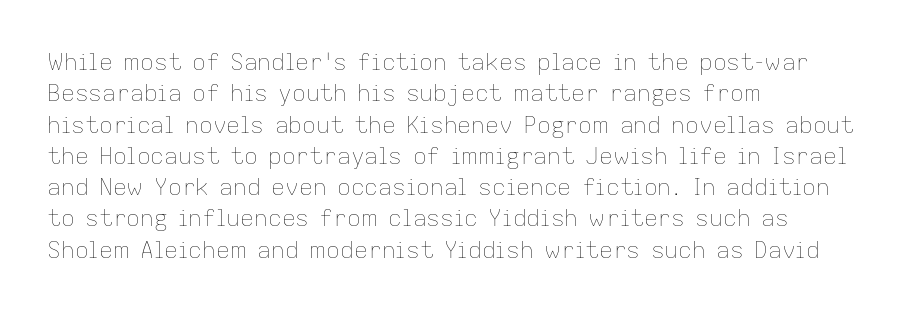
{"italic": "no", "bold": "no", "underline": "no", "align": "left", "line_spacing": "normal", "line_spacing_ratio": 1.36, "letter_spacing": "normal", "letter_spacing_em": 0.0, "glyph_px": 23}
